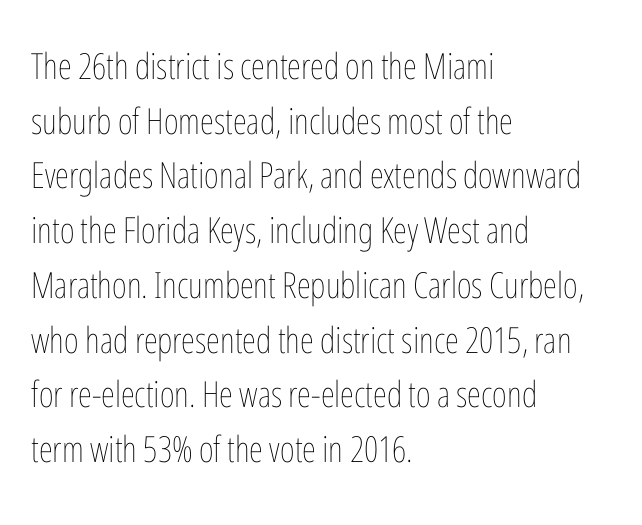
Q: Is the text bold? A: No.
Q: Is the text italic (slanted)? A: No, it is upright.
Q: Is the text underlined? A: No.
Q: How is the paragraph aligned? A: Left-aligned.
Q: Is the spacing between letters normal or unusually wide? A: Normal.
Q: Is the spacing between lines tight, normal or loose? A: Normal.
Q: Width (condensed, normal, or wide)? A: Condensed.
Q: Stroke contrast? A: Low.
Q: x-height? A: Medium.
Q: Monospaced? A: No.
